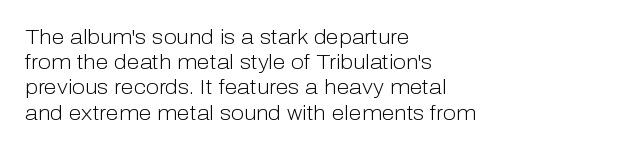
Q: Is the text bold? A: No.
Q: Is the text italic (slanted)? A: No, it is upright.
Q: Is the text underlined? A: No.
Q: How is the paragraph aligned? A: Left-aligned.
Q: Is the spacing between letters normal or unusually wide? A: Normal.
